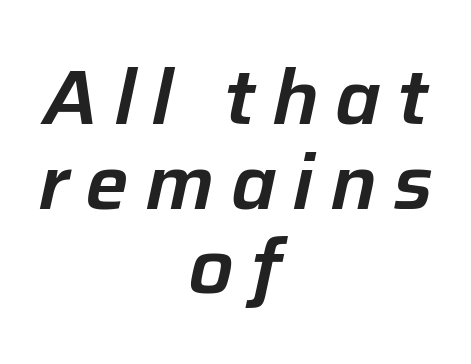
The image shows 77 px text type, italic (leaning right); set centered, tight line spacing (1.1x), unusually wide letter spacing (+0.21 em), not underlined; low stroke contrast and a medium x-height.
